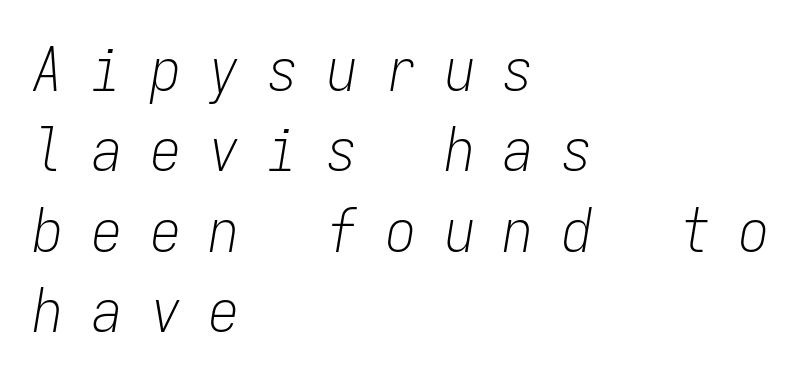
The image shows 60 px light, condensed type, italic (leaning right), monospaced; set left-aligned, normal line spacing (1.34x), unusually wide letter spacing (+0.48 em), not underlined; low stroke contrast and a medium x-height.
